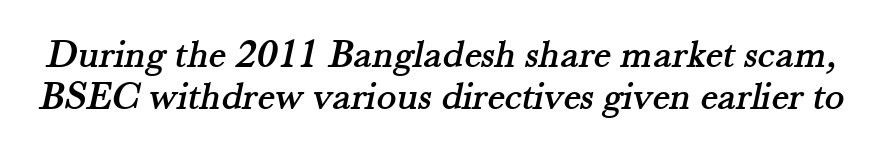
The image shows 41 px serif type; set tight line spacing (1.02x), normal letter spacing, not underlined; medium stroke contrast and a small x-height.
